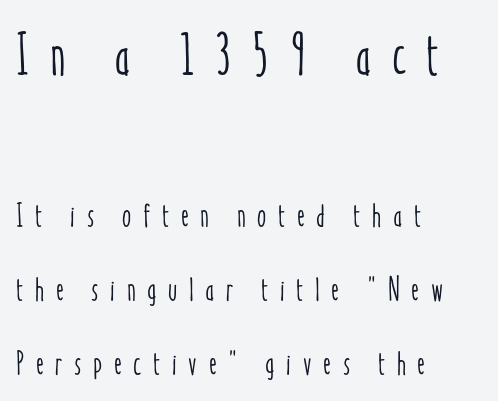
Q: Is the text italic (slanted)? A: No, it is upright.
Q: Is the text underlined? A: No.
Q: How is the paragraph aligned? A: Left-aligned.
Q: Is the spacing between letters normal or unusually wide? A: Unusually wide.
Q: Is the spacing between lines tight, normal or loose? A: Loose.
Q: Which block of text is set in a larger size, the first (top) or the second (bottom)? A: The first (top) one.
Q: Width (condensed, normal, or wide)? A: Condensed.
Q: Stroke contrast? A: Low.
Q: x-height? A: Medium.
Q: Monospaced? A: No.
